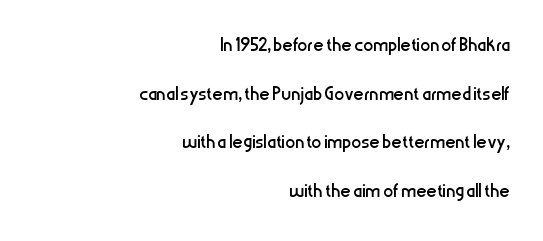
Q: Is the text bold? A: No.
Q: Is the text italic (slanted)? A: No, it is upright.
Q: Is the text underlined? A: No.
Q: How is the paragraph aligned? A: Right-aligned.
Q: Is the spacing between letters normal or unusually wide? A: Normal.
Q: Is the spacing between lines tight, normal or loose? A: Loose.
